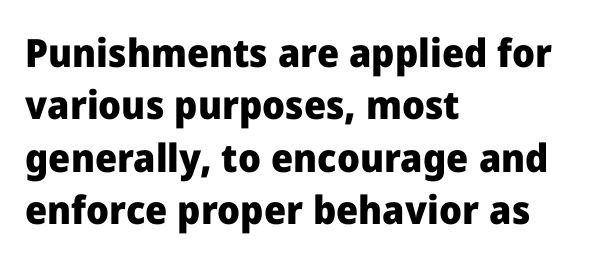
{"serif": "no", "italic": "no", "bold": "yes", "weight": "heavy", "width": "normal", "stroke_contrast": "low", "x_height": "medium", "monospaced": "no", "underline": "no", "align": "left", "line_spacing": "normal", "line_spacing_ratio": 1.34, "letter_spacing": "normal", "letter_spacing_em": 0.0, "glyph_px": 39}
